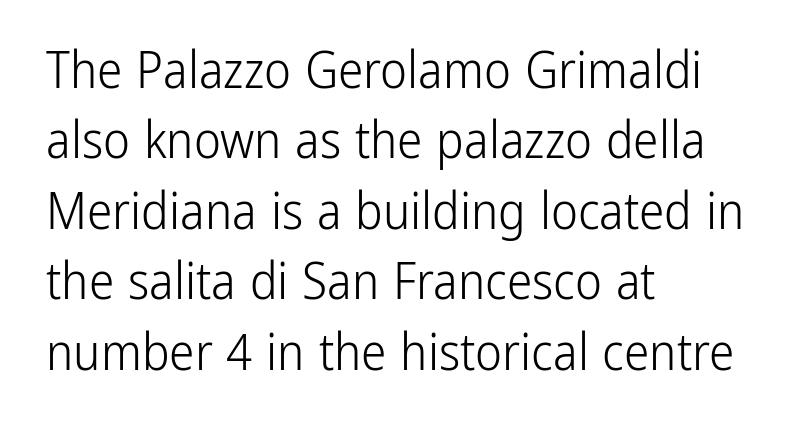
In terms of posture, this sample is upright. Bare-footed words on every line. Spacing verdict: proportional, widths tailored to each character. Does the copy run flush right? No — it runs flush left. The passage shown is typeset with a sans-serif family. The line texture is even and compact thanks to regular tracking.
